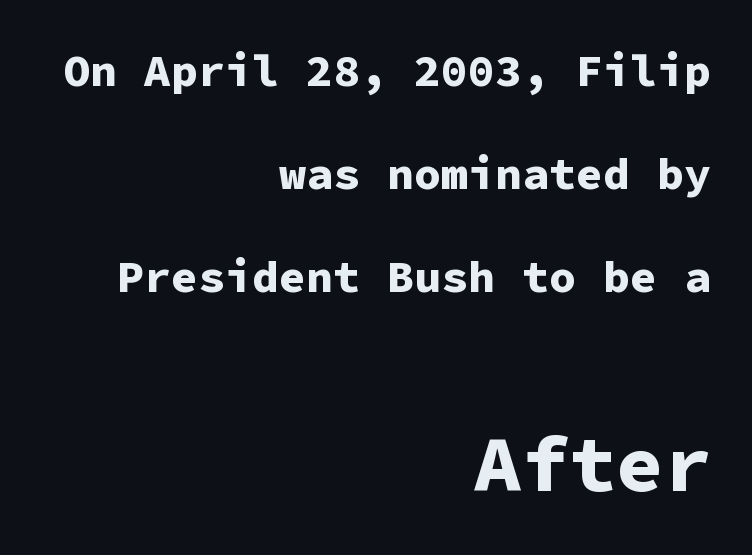
{"serif": "no", "italic": "no", "bold": "yes", "weight": "bold", "width": "normal", "stroke_contrast": "low", "x_height": "medium", "monospaced": "yes", "underline": "no", "align": "right", "line_spacing": "loose", "line_spacing_ratio": 2.29, "letter_spacing": "normal", "letter_spacing_em": 0.0, "larger_block": "second", "size_ratio": 1.76, "glyph_px": 79}
